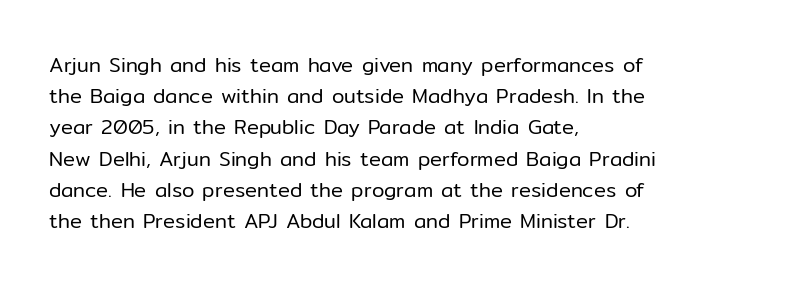
Between one letter and the next there's only the usual sliver of space. Letters rest on an invisible, unmarked baseline. Does the copy run flush right? No — it runs flush left. Nothing heavy about these letters — not bold at all.
